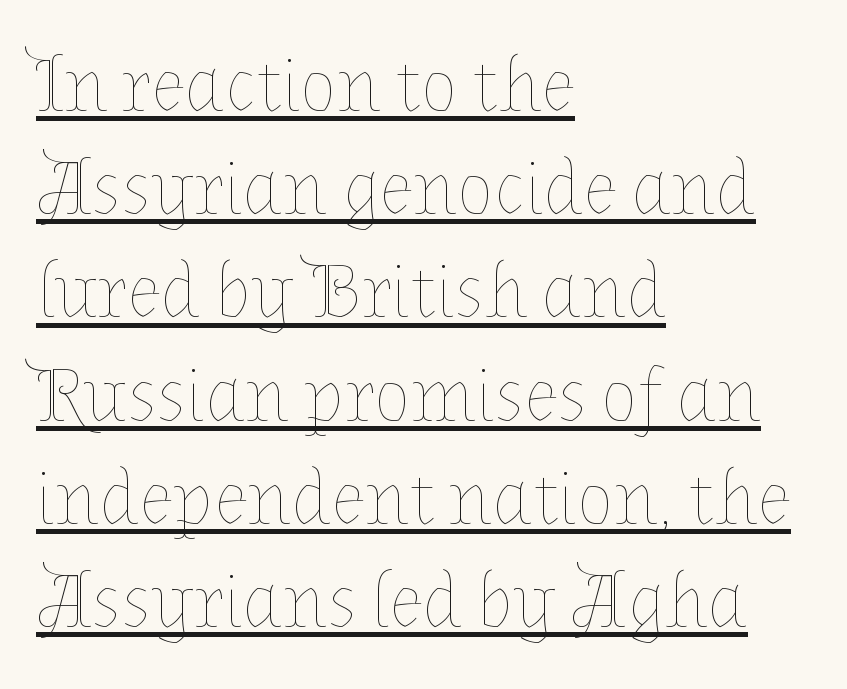
The image shows 77 px thin type, upright; set left-aligned, normal line spacing (1.34x), normal letter spacing, underlined; low stroke contrast and a medium x-height.
